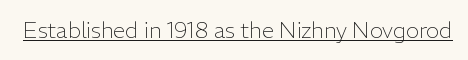
Does a line run under the words? Yes, clearly. Each word holds together tightly as a unit, with standard inter-letter gaps. When letters stand straight like this, we call the style roman or upright. Compared with a typical body face, this is equally light or lighter still.
